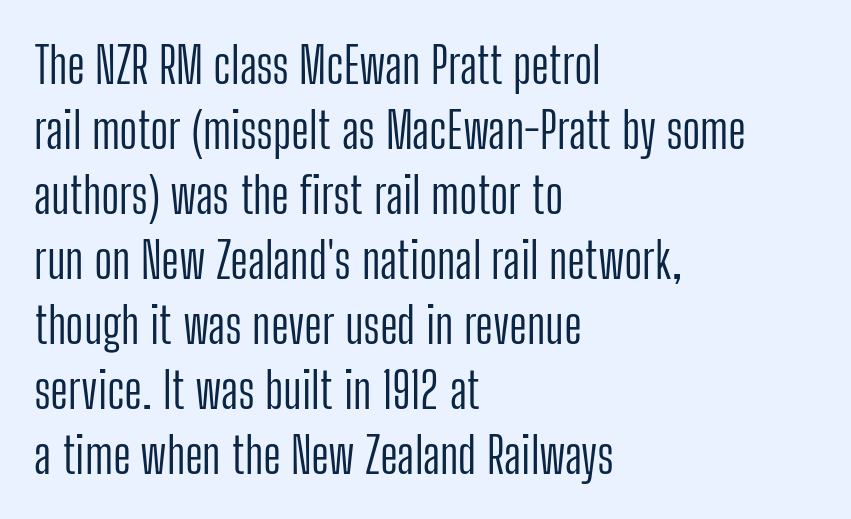
The image shows 50 px light, condensed sans-serif type, upright; set left-aligned, normal line spacing (1.3x), normal letter spacing, not underlined; low stroke contrast and a medium x-height.
